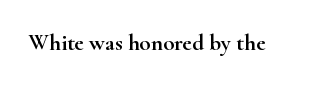
Q: Is the text italic (slanted)? A: No, it is upright.
Q: Is the text underlined? A: No.
Q: Is the spacing between letters normal or unusually wide? A: Normal.
